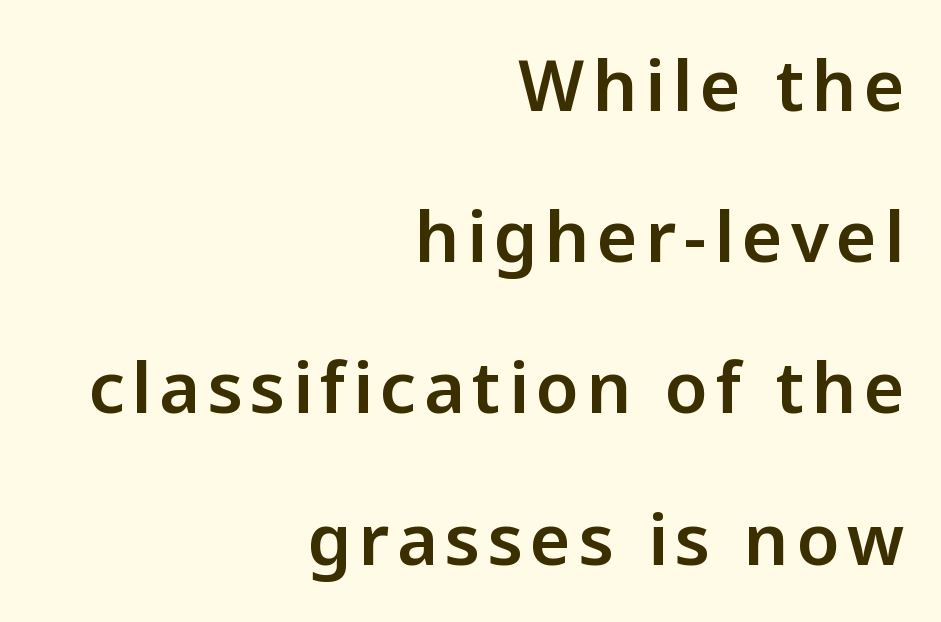
The image shows 70 px sans-serif type, upright; set right-aligned, loose line spacing (2.16x), not underlined; low stroke contrast and a medium x-height.
